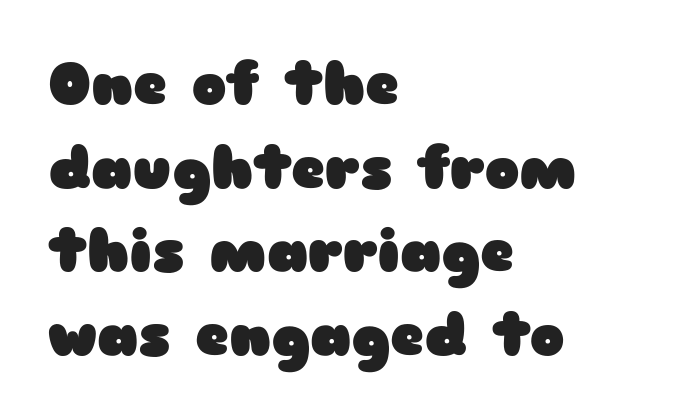
Caption: standard tracking, unaltered. Ordinary non-slanted type is in use. The letters carry no serifs — their stems end cleanly without finishing strokes. Which margin do the lines hug? The left one — the right edge is uneven. A normal amount of white space separates one row of letters from the next. Proportional: the letters do not fall into vertical columns.
